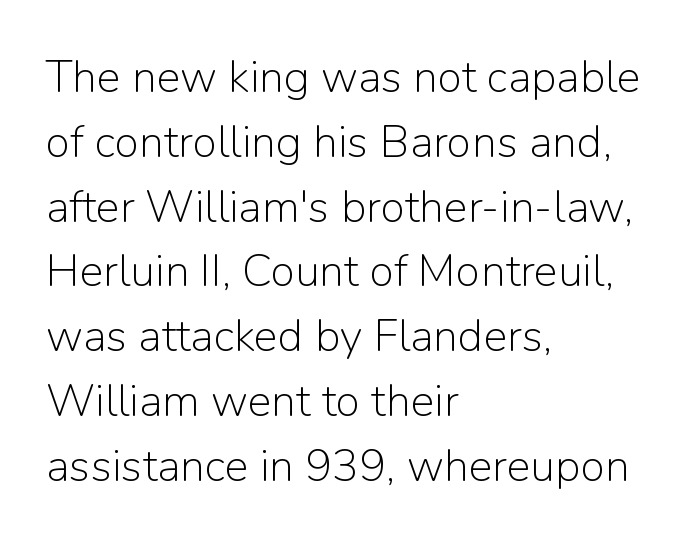
Alignment: flush left. In terms of letterspacing, this is plain default setting. Letterform terminals end flat and unadorned throughout the passage. In terms of posture, this sample is upright.
